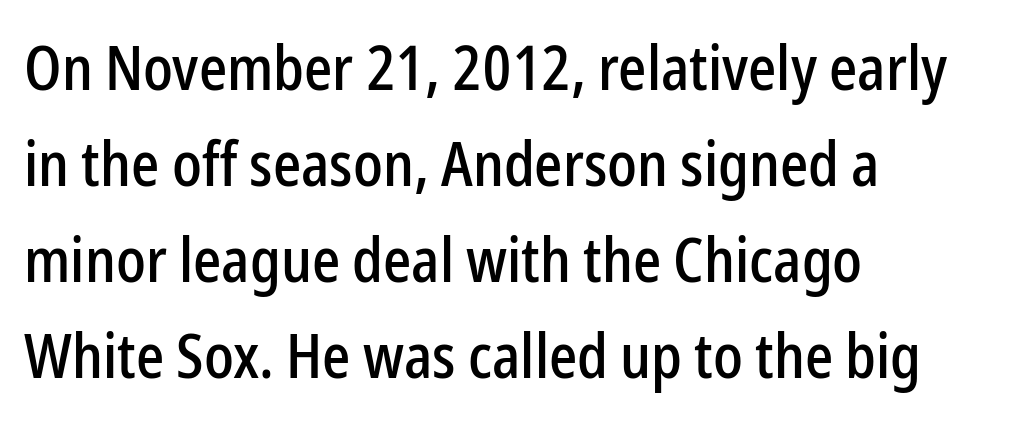
{"serif": "no", "italic": "no", "width": "condensed", "stroke_contrast": "low", "x_height": "medium", "monospaced": "no", "underline": "no", "align": "left", "line_spacing": "normal", "line_spacing_ratio": 1.55, "letter_spacing": "normal", "letter_spacing_em": 0.0, "glyph_px": 62}
